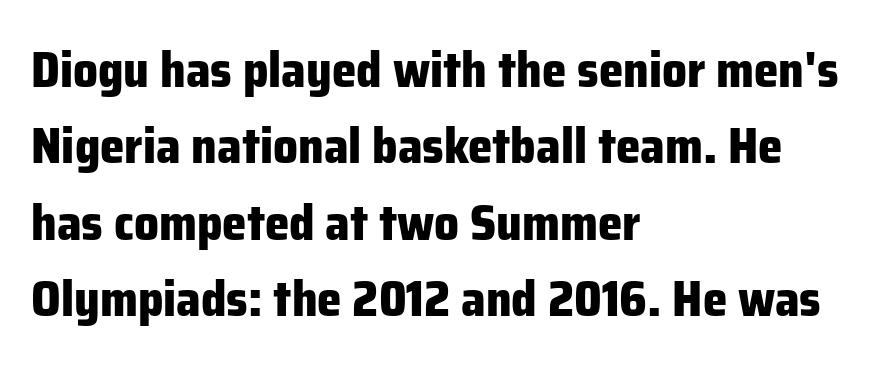
Q: Is the text bold? A: Yes.
Q: Is the text italic (slanted)? A: No, it is upright.
Q: Is the typeface a serif or a sans-serif typeface? A: Sans-serif.
Q: Is the text underlined? A: No.
Q: How is the paragraph aligned? A: Left-aligned.
Q: Is the spacing between letters normal or unusually wide? A: Normal.
Q: Is the spacing between lines tight, normal or loose? A: Normal.
Q: Width (condensed, normal, or wide)? A: Normal.
Q: Stroke contrast? A: Low.
Q: x-height? A: Medium.
Q: Monospaced? A: No.
